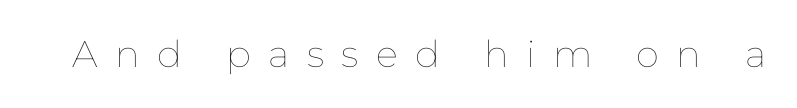
Do the characters align in a grid? No, the font is proportional. Tall strokes in this sample are plumb rather than angled. Plain, unruled lines of type. On a weight scale, this lands at 450 or below.
